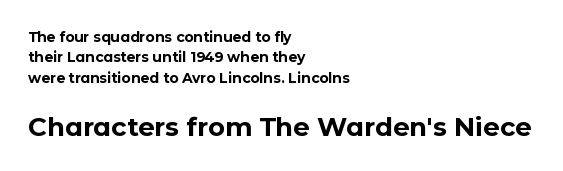
Horizontal bands of white between lines are of average thickness. Summary of weight: heavy, a full bold. In CSS terms this would be text-align: left. The following chunk of copy outweighs the initial chunk in type size.
